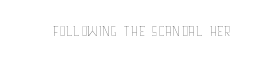
The passage shown is not underscored anywhere. The font's upright variant was chosen for this text. Stems here are at most as thick as an everyday book face. Observe the ordinary spacing: letters are neighbours, not strangers.
